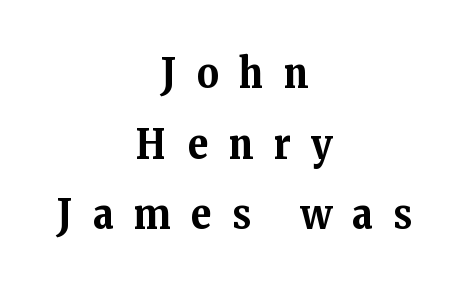
{"serif": "yes", "italic": "no", "bold": "yes", "weight": "bold", "width": "normal", "stroke_contrast": "medium", "x_height": "medium", "monospaced": "no", "underline": "no", "align": "center", "line_spacing": "normal", "line_spacing_ratio": 1.68, "letter_spacing": "wide", "letter_spacing_em": 0.5, "glyph_px": 42}
